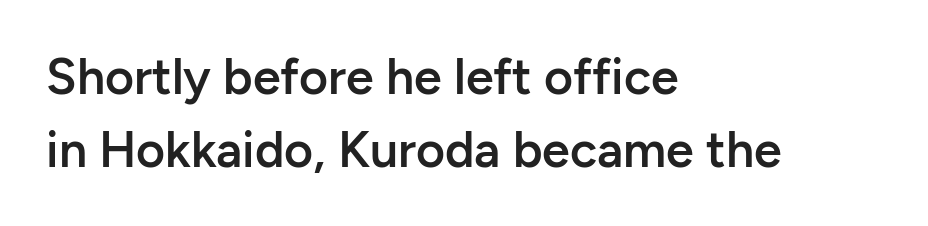
{"serif": "no", "italic": "no", "bold": "semi", "weight": "semibold", "width": "normal", "stroke_contrast": "low", "x_height": "medium", "monospaced": "no", "underline": "no", "align": "left", "line_spacing": "normal", "line_spacing_ratio": 1.46, "letter_spacing": "normal", "letter_spacing_em": 0.0, "glyph_px": 50}
